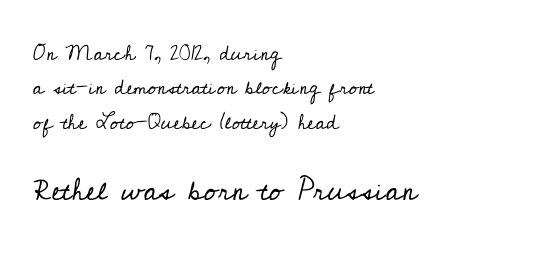
The image shows 31 px regular-weight serif type; set left-aligned, normal line spacing (1.64x), normal letter spacing, not underlined; the second (bottom) block is 1.48x larger; low stroke contrast and a small x-height.
